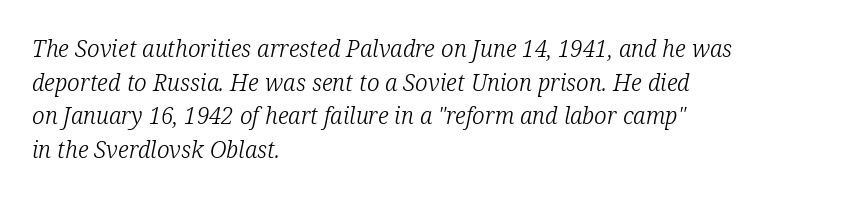
The image shows 23 px text type, italic (leaning right); set left-aligned, normal line spacing (1.46x), normal letter spacing, not underlined.
